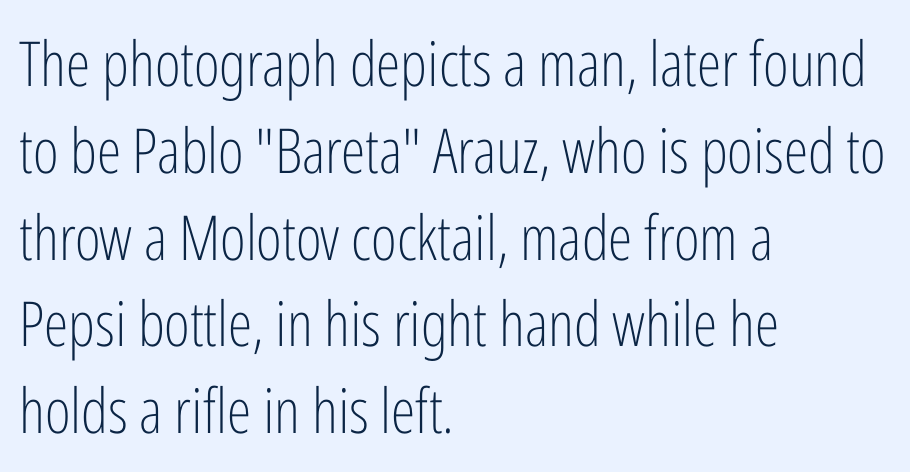
Descender tails drop into unmarked territory. Is the letter spacing exaggerated? No — it looks like the ordinary default. This rendering employs a face without finishing strokes, i.e., a sans-serif. Does the leading feel generous? No, just average.
